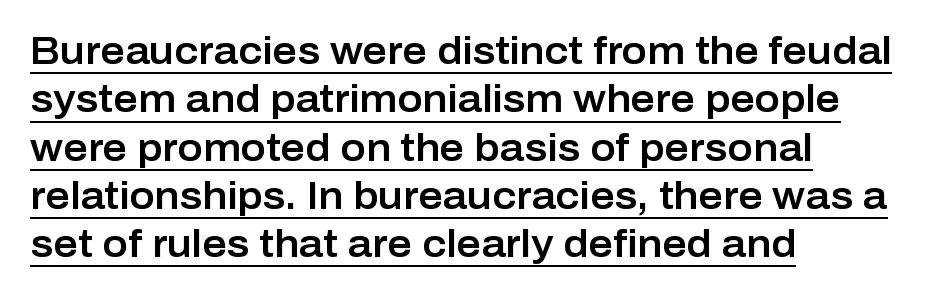
The image shows 38 px sans-serif type, upright; set left-aligned, normal line spacing (1.27x), normal letter spacing, underlined; low stroke contrast and a medium x-height.
